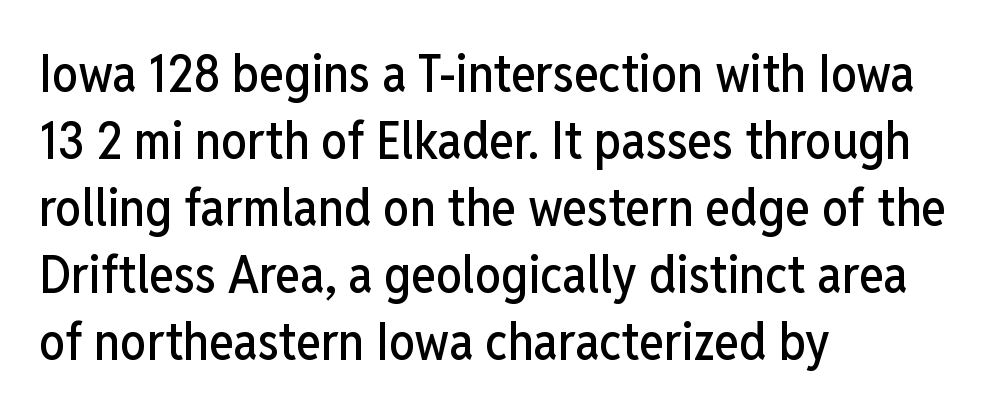
How would I describe the line gaps? Plain and ordinary. Descender tails drop into unmarked territory. The letters advance in unequal steps, a hallmark of proportional type. Here the glyphs are tracked normally, forming tight word shapes. The type family on display is of the sans-serif kind.
